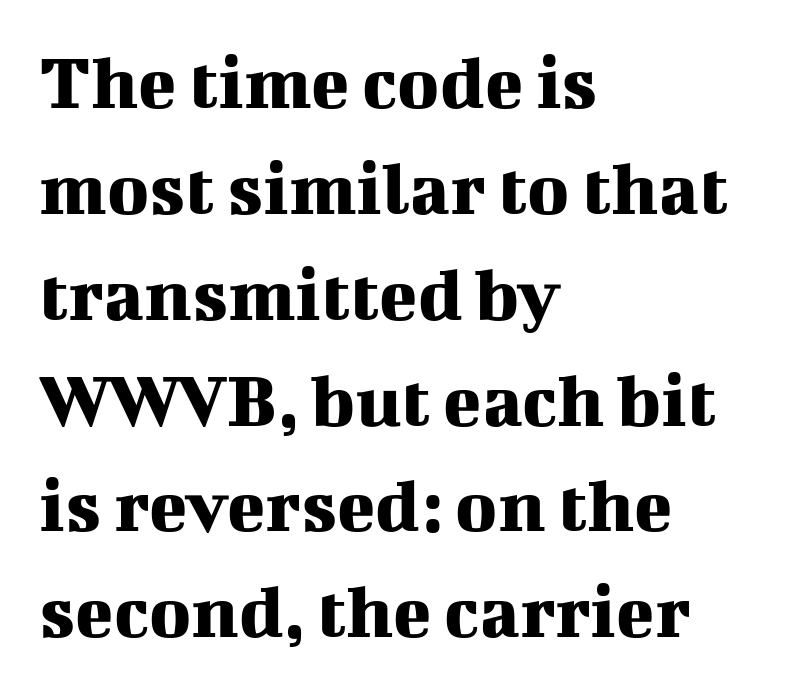
Honestly, the row spacing looks completely unremarkable. Serif or sans? Serif — the stroke terminals have little feet. The glyphs are unaccompanied by any horizontal stroke below them. Is the block centered? No — it sits flush against the left margin.
